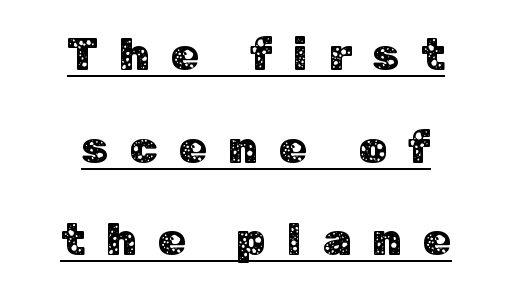
This sample is center-justified, so both line endings float freely. Check where the strokes stop: nothing finishes them off — pure sans. Proportional: the letters do not fall into vertical columns. The block of text is sparse from top to bottom, with ample space between rows.
